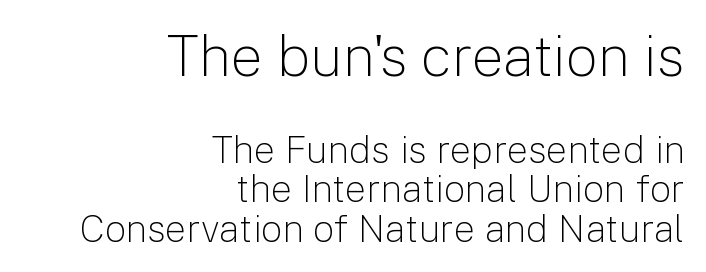
{"serif": "no", "italic": "no", "bold": "no", "weight": "light", "width": "normal", "stroke_contrast": "low", "x_height": "medium", "monospaced": "no", "underline": "no", "align": "right", "line_spacing": "tight", "line_spacing_ratio": 1.04, "letter_spacing": "normal", "letter_spacing_em": 0.0, "larger_block": "first", "size_ratio": 1.5, "glyph_px": 57}
